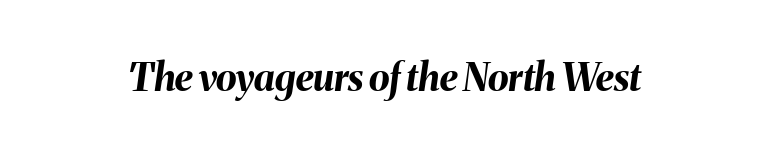
The image shows 38 px bold type, italic (leaning right); set normal letter spacing, not underlined; medium stroke contrast and a medium x-height.
